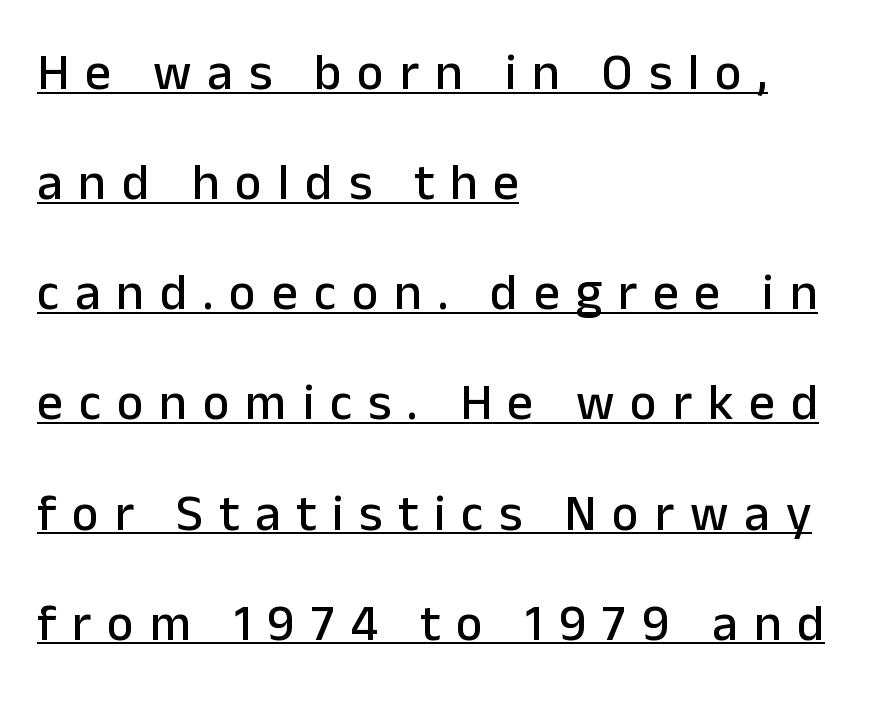
Q: Is the text italic (slanted)? A: No, it is upright.
Q: Is the typeface a serif or a sans-serif typeface? A: Sans-serif.
Q: Is the text underlined? A: Yes.
Q: How is the paragraph aligned? A: Left-aligned.
Q: Is the spacing between letters normal or unusually wide? A: Unusually wide.
Q: Is the spacing between lines tight, normal or loose? A: Loose.
Q: Width (condensed, normal, or wide)? A: Normal.
Q: Stroke contrast? A: Low.
Q: x-height? A: Medium.
Q: Monospaced? A: No.
